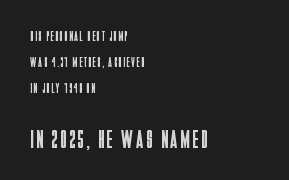
{"italic": "no", "bold": "no", "underline": "no", "align": "left", "line_spacing_ratio": 1.85, "larger_block": "second", "size_ratio": 1.86, "glyph_px": 26}
